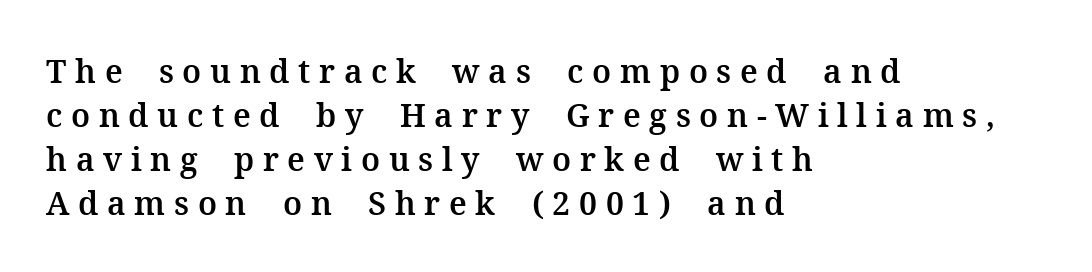
{"serif": "yes", "italic": "no", "width": "normal", "stroke_contrast": "medium", "x_height": "medium", "monospaced": "no", "underline": "no", "align": "left", "line_spacing": "normal", "line_spacing_ratio": 1.38, "letter_spacing": "wide", "letter_spacing_em": 0.27, "glyph_px": 32}
